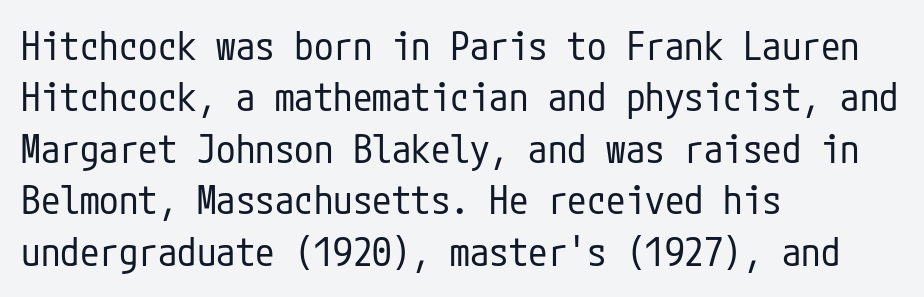
Q: Is the text bold? A: No.
Q: Is the text italic (slanted)? A: No, it is upright.
Q: Is the typeface a serif or a sans-serif typeface? A: Sans-serif.
Q: Is the text underlined? A: No.
Q: How is the paragraph aligned? A: Left-aligned.
Q: Is the spacing between letters normal or unusually wide? A: Normal.
Q: Is the spacing between lines tight, normal or loose? A: Normal.
Q: Width (condensed, normal, or wide)? A: Condensed.
Q: Stroke contrast? A: Low.
Q: x-height? A: Medium.
